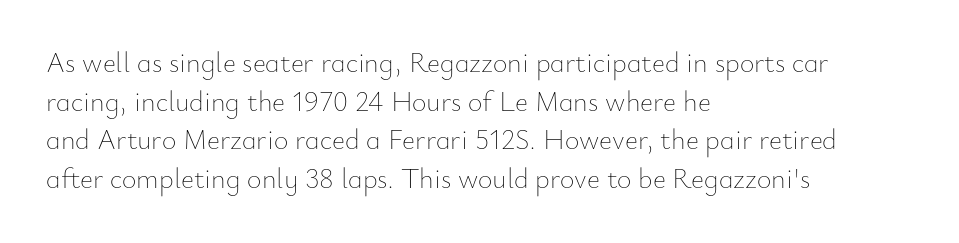
The image shows 28 px thin type, upright; set left-aligned, normal line spacing (1.38x), normal letter spacing, not underlined; low stroke contrast and a small x-height.
